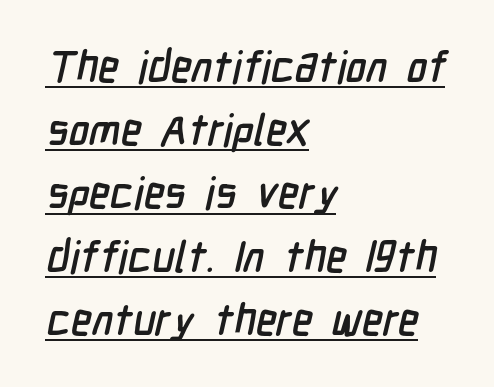
{"serif": "no", "width": "condensed", "stroke_contrast": "low", "x_height": "medium", "monospaced": "no", "underline": "yes", "align": "left", "line_spacing": "normal", "line_spacing_ratio": 1.47, "letter_spacing": "normal", "letter_spacing_em": 0.0, "glyph_px": 43}
